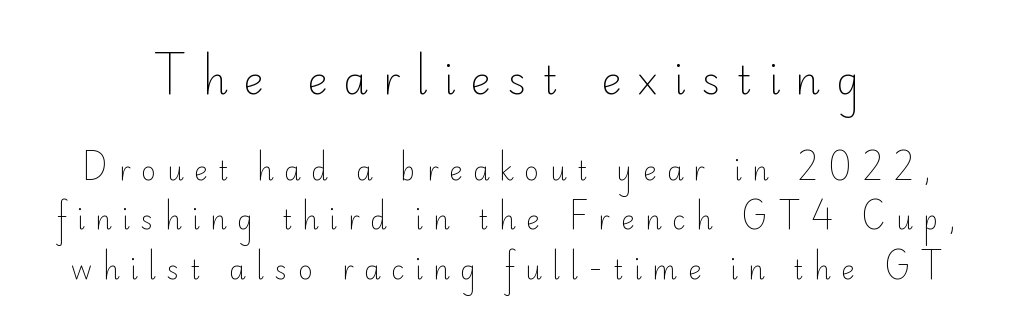
{"serif": "no", "italic": "no", "bold": "no", "weight": "light", "width": "normal", "stroke_contrast": "low", "x_height": "small", "monospaced": "no", "underline": "no", "line_spacing": "loose", "line_spacing_ratio": 1.91, "letter_spacing": "wide", "letter_spacing_em": 0.4, "larger_block": "first", "size_ratio": 1.5, "glyph_px": 39}
